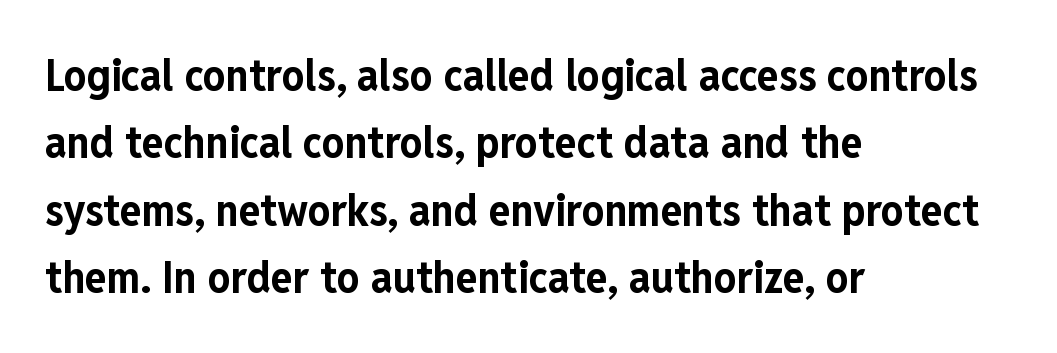
The image shows 45 px bold, condensed sans-serif type, upright; set left-aligned, normal line spacing (1.5x), normal letter spacing, not underlined; low stroke contrast and a medium x-height.
